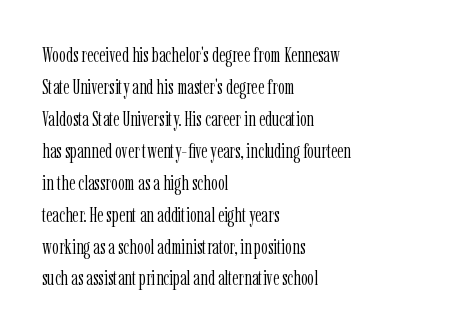
The image shows 21 px text type, upright; set left-aligned, normal line spacing (1.52x), normal letter spacing, not underlined.
